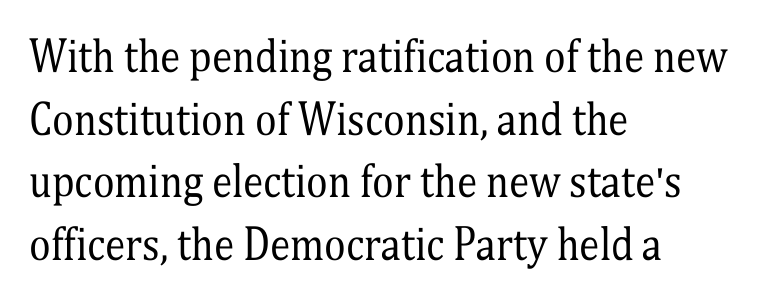
Default kerning and tracking; the words read as compact shapes. Horizontal bands of white between lines are of average thickness. The strokes are not fattened; the text isn't bold. Every stem runs plumb, perpendicular to the baseline.
